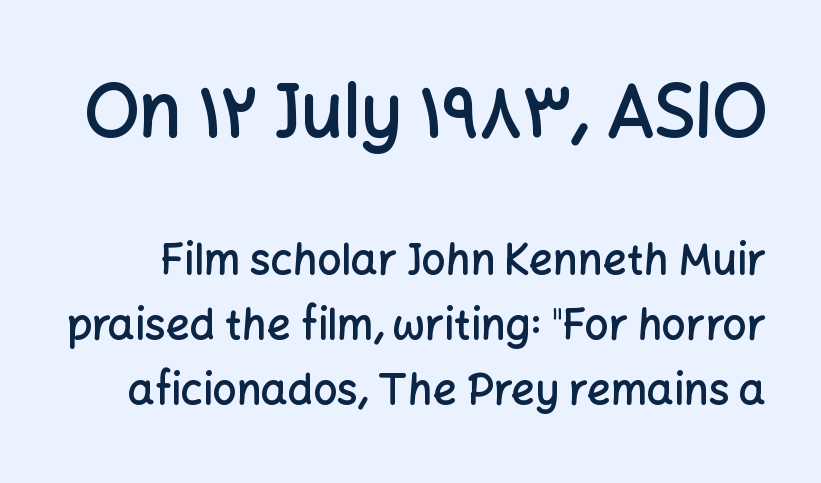
The image shows 73 px semibold sans-serif type, upright; set normal line spacing (1.55x), normal letter spacing, not underlined; the first (top) block is 1.74x larger; low stroke contrast and a medium x-height.
